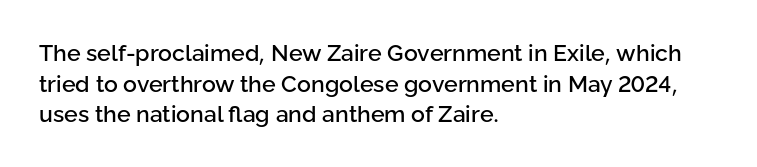
{"italic": "no", "underline": "no", "align": "left", "line_spacing": "normal", "line_spacing_ratio": 1.33, "letter_spacing": "normal", "letter_spacing_em": 0.0, "glyph_px": 23}
